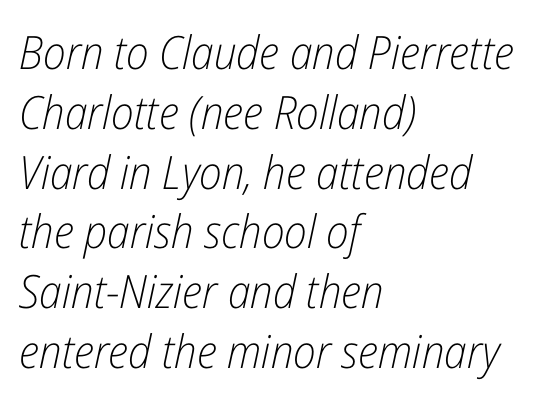
{"italic": "yes", "lean": "right", "slant_degrees": 12, "bold": "no", "weight": "light", "width": "condensed", "stroke_contrast": "low", "x_height": "medium", "monospaced": "no", "underline": "no", "align": "left", "line_spacing": "normal", "line_spacing_ratio": 1.3, "letter_spacing": "normal", "letter_spacing_em": 0.0, "glyph_px": 46}
